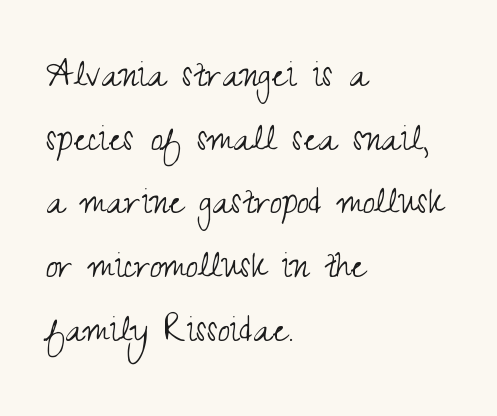
Q: Is the text bold? A: No.
Q: Is the text italic (slanted)? A: No, it is upright.
Q: Is the typeface a serif or a sans-serif typeface? A: Sans-serif.
Q: Is the text underlined? A: No.
Q: How is the paragraph aligned? A: Left-aligned.
Q: Is the spacing between letters normal or unusually wide? A: Normal.
Q: Is the spacing between lines tight, normal or loose? A: Normal.
Q: Width (condensed, normal, or wide)? A: Condensed.
Q: Stroke contrast? A: Medium.
Q: x-height? A: Small.
Q: Monospaced? A: No.
